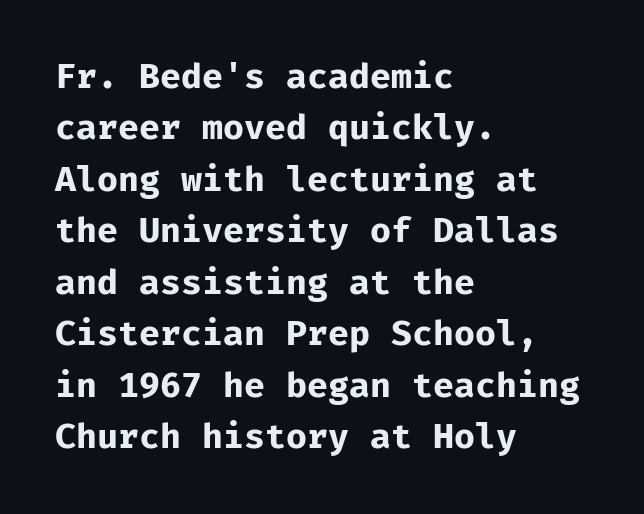
Q: Is the text bold? A: Yes.
Q: Is the text italic (slanted)? A: No, it is upright.
Q: Is the typeface a serif or a sans-serif typeface? A: Sans-serif.
Q: Is the text underlined? A: No.
Q: How is the paragraph aligned? A: Left-aligned.
Q: Is the spacing between letters normal or unusually wide? A: Normal.
Q: Is the spacing between lines tight, normal or loose? A: Normal.
Q: Width (condensed, normal, or wide)? A: Normal.
Q: Stroke contrast? A: Low.
Q: x-height? A: Medium.
Q: Monospaced? A: Yes.
